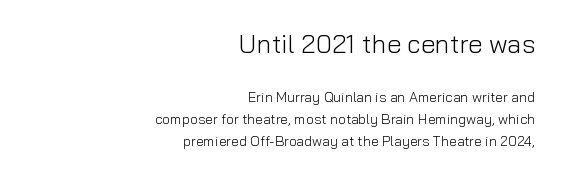
The image shows 26 px text type, upright; set right-aligned, normal line spacing (1.56x), normal letter spacing, not underlined; the first (top) block is 1.86x larger.
